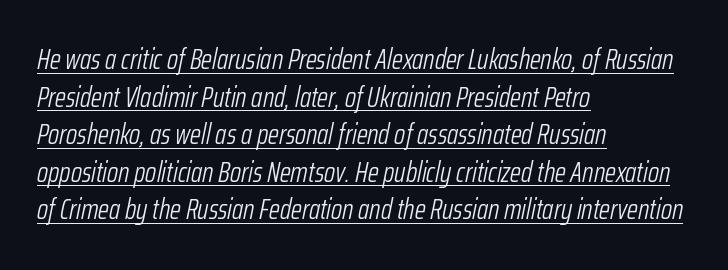
The image shows 28 px light, condensed type, italic (leaning right); set left-aligned, normal line spacing (1.34x), normal letter spacing, underlined; low stroke contrast and a medium x-height.
